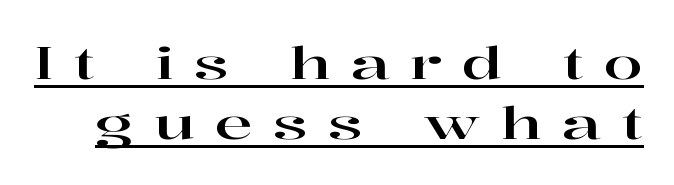
The image shows 45 px wide serif type, upright; set normal line spacing (1.34x), unusually wide letter spacing (+0.45 em), underlined; high stroke contrast and a medium x-height.
